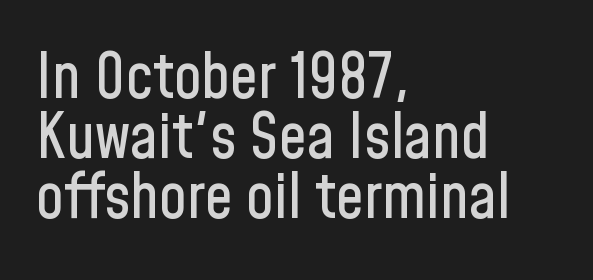
The characters display no serif detailing; their extremities are plain. Look at the tracking — it's just the regular setting, nothing added. Tightly led — the rows are bunched. The paragraph has a hard left edge and a soft right edge. The lettering holds an erect, upright posture throughout.
